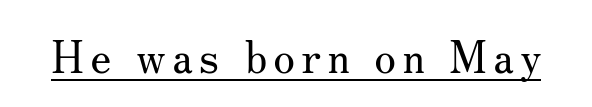
The image shows 44 px regular-weight serif type, upright; set underlined; medium stroke contrast and a small x-height.
